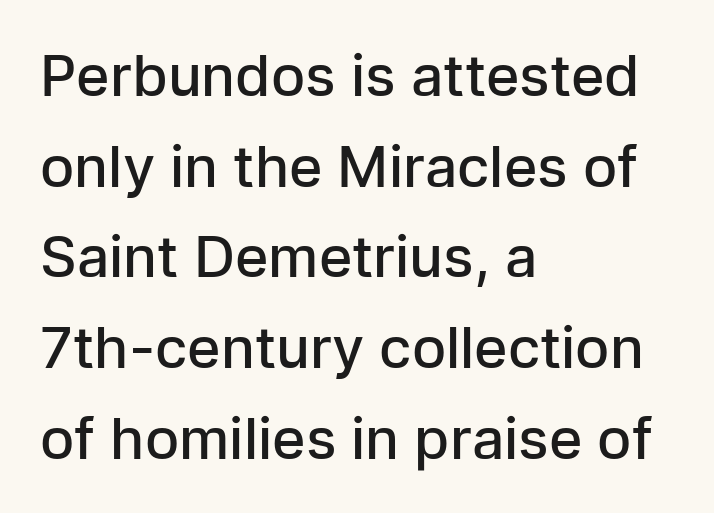
{"serif": "no", "italic": "no", "bold": "semi", "weight": "semibold", "width": "normal", "stroke_contrast": "low", "x_height": "medium", "monospaced": "no", "underline": "no", "align": "left", "line_spacing": "normal", "line_spacing_ratio": 1.59, "letter_spacing": "normal", "letter_spacing_em": 0.0, "glyph_px": 57}
